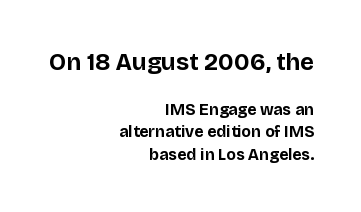
Each row of text sits above clean, open space. You get the large type first, then a drop to smaller type. Upright lettering throughout. Rows of type keep a routine distance in the vertical direction.
